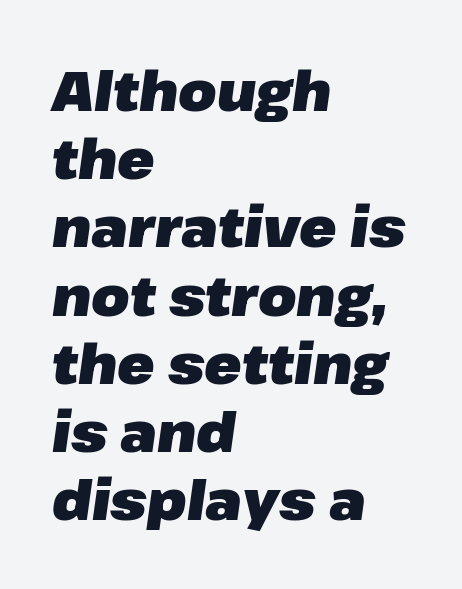
{"italic": "yes", "lean": "right", "slant_degrees": 8, "bold": "yes", "weight": "heavy", "width": "normal", "stroke_contrast": "low", "x_height": "medium", "monospaced": "no", "underline": "no", "align": "left", "line_spacing_ratio": 1.24, "letter_spacing": "normal", "letter_spacing_em": 0.0, "glyph_px": 55}
